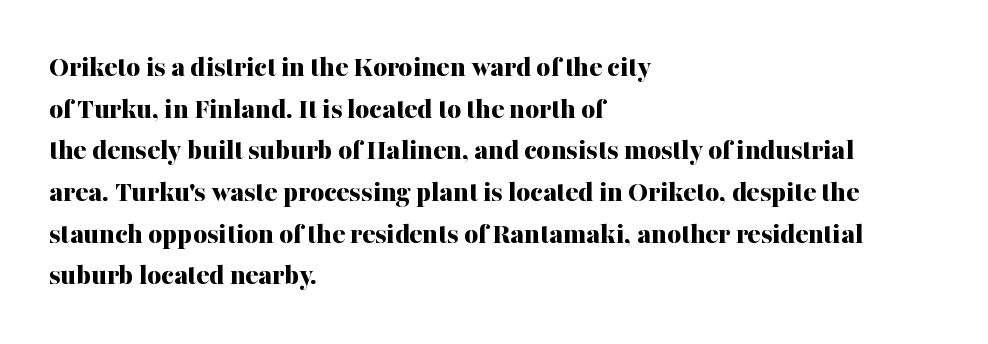
The image shows 30 px bold serif type, upright; set left-aligned, normal line spacing (1.39x), normal letter spacing, not underlined; medium stroke contrast and a medium x-height.
